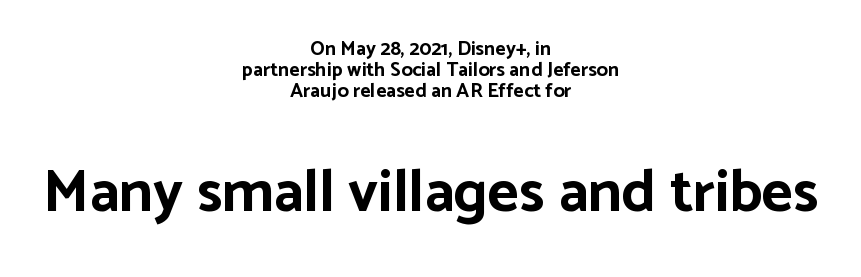
The leading is snug, giving the passage a crowded texture. This sample uses an upright cut, with every glyph sitting square on the baseline. The passage shown is typed in a proportional face where columns would drift. Which margin do the lines hug? Neither — every line sits in the middle. A typesetter would label this face a sans. Letter spacing: default.
